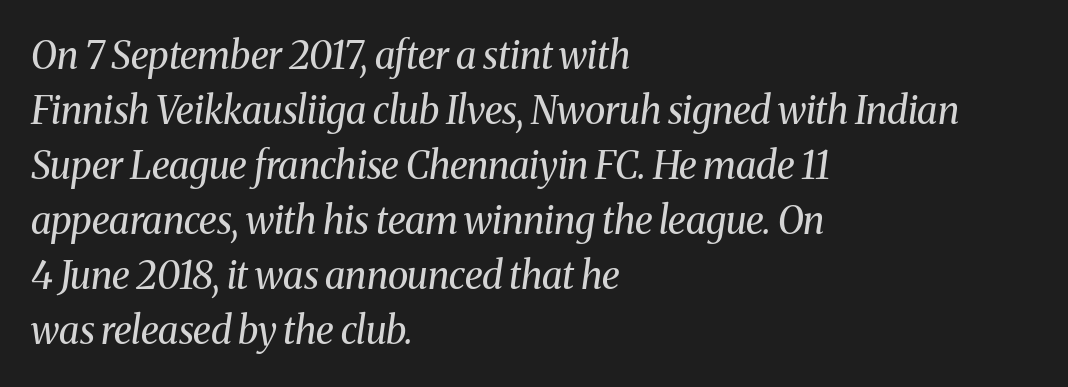
The face used here is proportionally spaced, like ordinary book or web type. The lines are quadded left. Characters are canted at an angle relative to the baseline's perpendicular. Between one letter and the next there's only the usual sliver of space. The weight tops out at a normal text grade.
